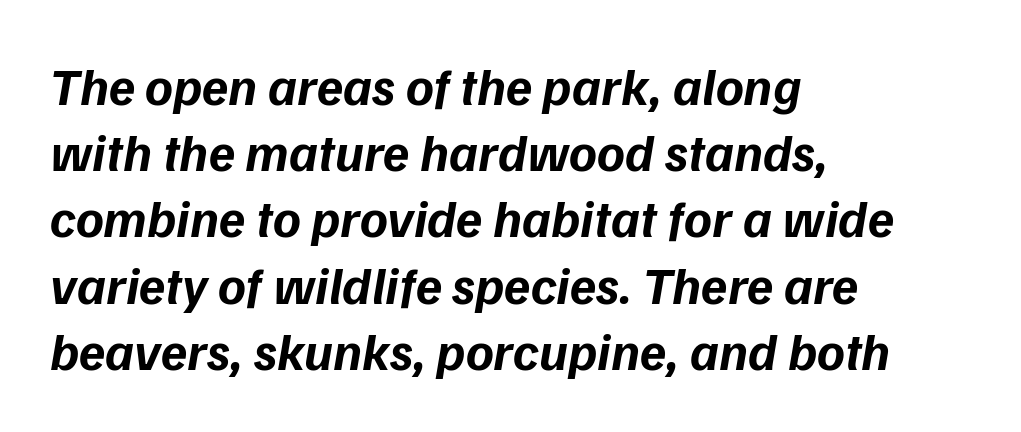
{"italic": "yes", "lean": "right", "slant_degrees": 9, "bold": "yes", "weight": "bold", "width": "normal", "stroke_contrast": "low", "x_height": "medium", "monospaced": "no", "underline": "no", "align": "left", "line_spacing": "normal", "line_spacing_ratio": 1.25, "letter_spacing": "normal", "letter_spacing_em": 0.0, "glyph_px": 53}
